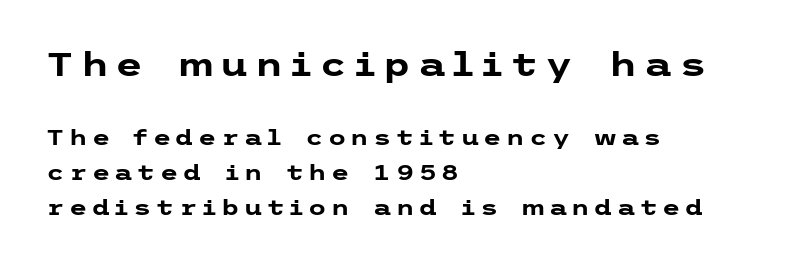
{"serif": "no", "italic": "no", "bold": "yes", "weight": "heavy", "width": "wide", "stroke_contrast": "low", "x_height": "medium", "underline": "no", "align": "left", "line_spacing": "normal", "line_spacing_ratio": 1.67, "letter_spacing": "wide", "letter_spacing_em": 0.21, "larger_block": "first", "size_ratio": 1.52, "glyph_px": 32}
